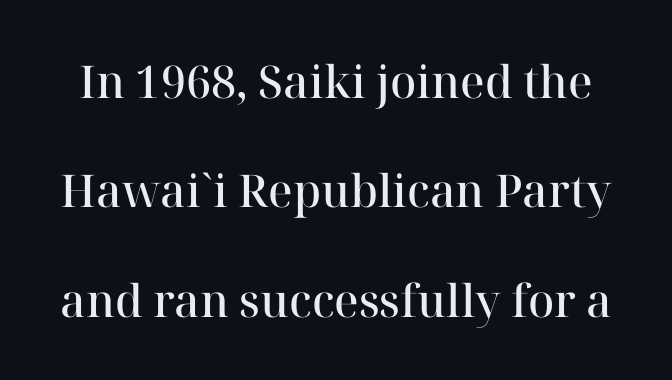
Q: Is the text bold? A: Semi-bold.
Q: Is the text italic (slanted)? A: No, it is upright.
Q: Is the typeface a serif or a sans-serif typeface? A: Serif.
Q: Is the text underlined? A: No.
Q: Is the spacing between letters normal or unusually wide? A: Normal.
Q: Is the spacing between lines tight, normal or loose? A: Loose.
Q: Width (condensed, normal, or wide)? A: Normal.
Q: Stroke contrast? A: High.
Q: x-height? A: Medium.
Q: Monospaced? A: No.
